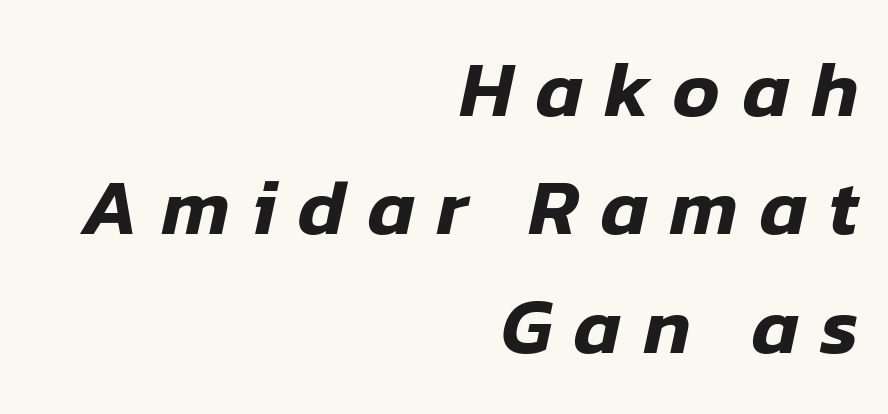
Q: Is the text italic (slanted)? A: Yes, it leans right by about 12 degrees.
Q: Is the text underlined? A: No.
Q: How is the paragraph aligned? A: Right-aligned.
Q: Is the spacing between letters normal or unusually wide? A: Unusually wide.
Q: Is the spacing between lines tight, normal or loose? A: Normal.
Q: Width (condensed, normal, or wide)? A: Normal.
Q: Stroke contrast? A: Low.
Q: x-height? A: Medium.
Q: Monospaced? A: No.
